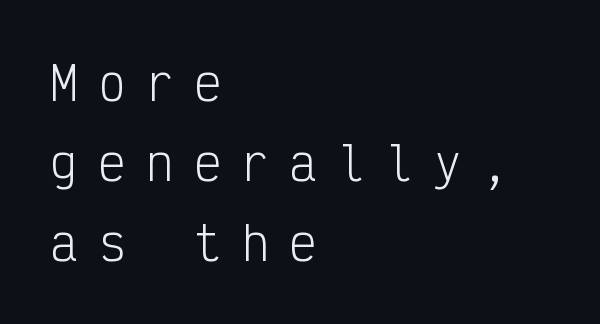
{"serif": "no", "italic": "no", "bold": "no", "weight": "light", "width": "condensed", "stroke_contrast": "low", "x_height": "medium", "monospaced": "yes", "underline": "no", "align": "left", "line_spacing_ratio": 1.74, "letter_spacing": "wide", "letter_spacing_em": 0.44, "glyph_px": 46}
